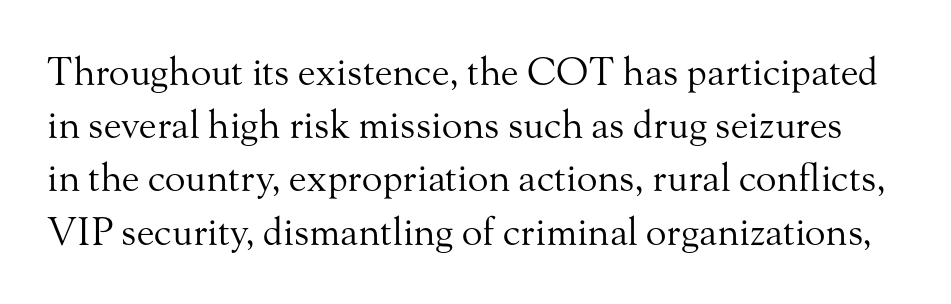
Italic: no, the glyphs are upright roman. The letters advance in unequal steps, a hallmark of proportional type. Type style note: has serifs. Characters follow at the spacing the type designer built in. No heavy texture on the line: the type isn't bold. Unmarked baselines from the first word to the last.
